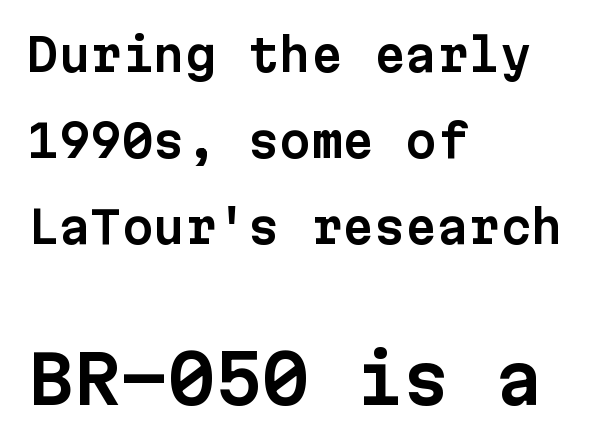
Note the uniform advance width — an 'i' takes as much space as an 'm'. These lines were composed using upright roman letters. The leading is generous, giving the passage an open texture. In CSS terms this would be text-align: left.
